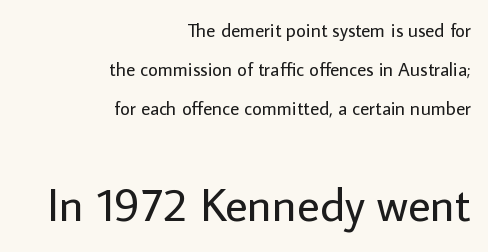
The passage shown begins with its smaller block and ends with its larger one. Stroke terminals: plain, sans-serif. Is this a heavy cut? Hardly; it is regular or lighter. The ragged edge is on the left, which tells us the setting is flush right. The line texture is even and compact thanks to regular tracking.
